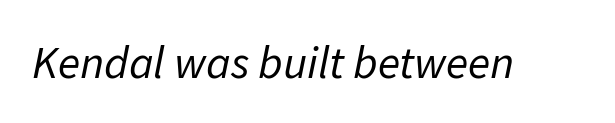
The image shows 46 px regular-weight type, italic (leaning right); set normal letter spacing, not underlined; low stroke contrast and a medium x-height.
